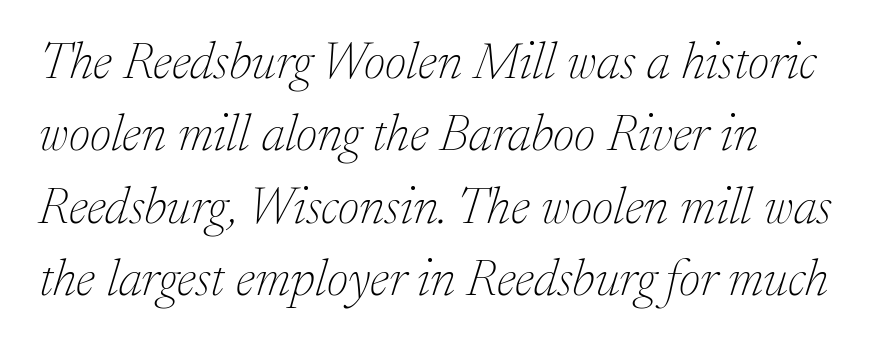
Italic: yes, the glyphs are oblique. Line beginnings align vertically; line endings do not. Descenders are the only things crossing below the line. The letterforms sit at book weight or below.
